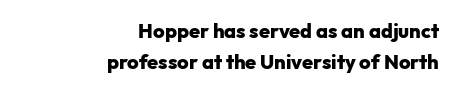
{"italic": "no", "bold": "yes", "underline": "no", "align": "right", "line_spacing": "normal", "line_spacing_ratio": 1.53, "letter_spacing": "normal", "letter_spacing_em": 0.0, "glyph_px": 20}
